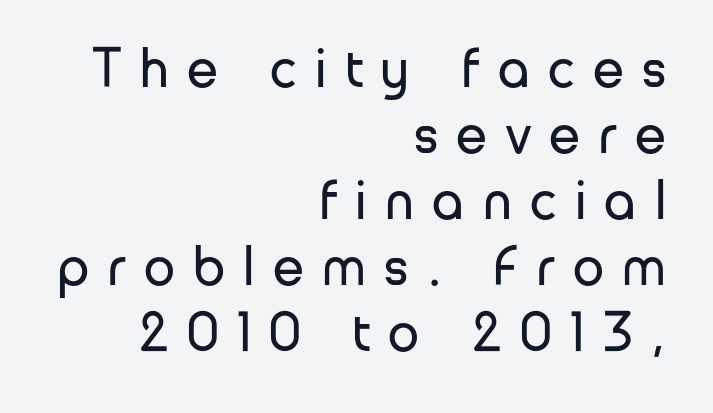
{"serif": "no", "italic": "no", "bold": "no", "weight": "regular", "width": "normal", "stroke_contrast": "low", "x_height": "medium", "monospaced": "no", "underline": "no", "align": "right", "line_spacing_ratio": 1.18, "letter_spacing": "wide", "letter_spacing_em": 0.33, "glyph_px": 56}
